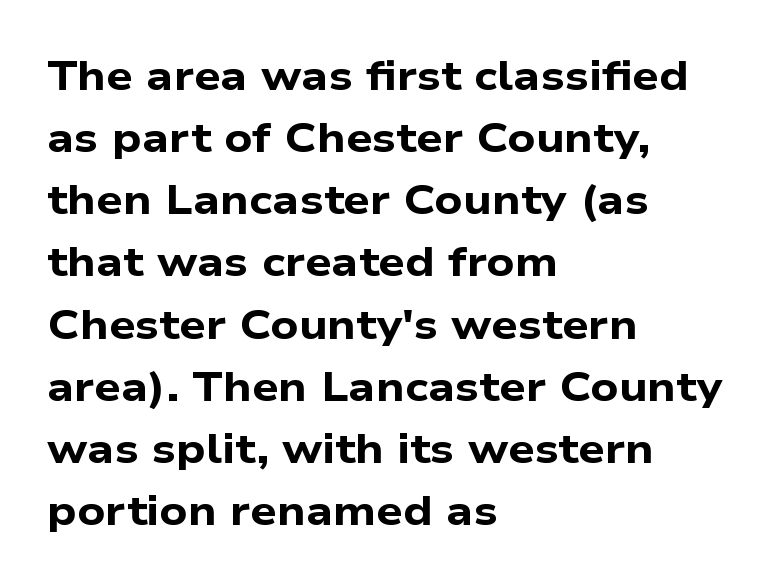
The image shows 42 px bold, wide sans-serif type; set left-aligned, normal line spacing (1.48x), normal letter spacing, not underlined; low stroke contrast and a medium x-height.
